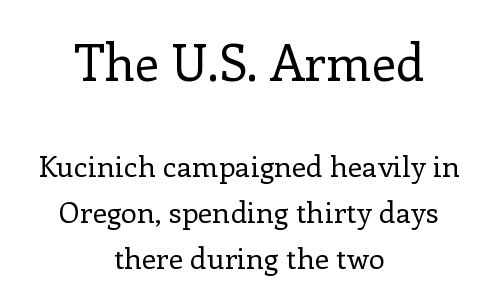
Q: Is the text bold? A: No.
Q: Is the text italic (slanted)? A: No, it is upright.
Q: Is the typeface a serif or a sans-serif typeface? A: Serif.
Q: Is the text underlined? A: No.
Q: How is the paragraph aligned? A: Centered.
Q: Is the spacing between letters normal or unusually wide? A: Normal.
Q: Is the spacing between lines tight, normal or loose? A: Normal.
Q: Which block of text is set in a larger size, the first (top) or the second (bottom)? A: The first (top) one.
Q: Width (condensed, normal, or wide)? A: Normal.
Q: Stroke contrast? A: Low.
Q: x-height? A: Medium.
Q: Monospaced? A: No.
